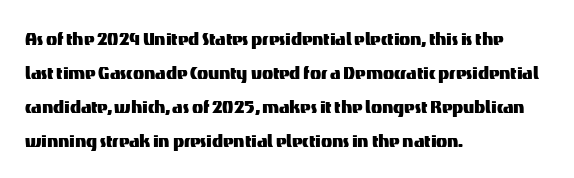
Clear beneath every line of the passage. Notice how descenders clear the ascenders below comfortably — that's standard leading. In terms of letterspacing, this is plain default setting. The lettering stays uniformly vertical, giving the passage a roman look. The lines in this sample share a left origin and differ only in where they stop.
